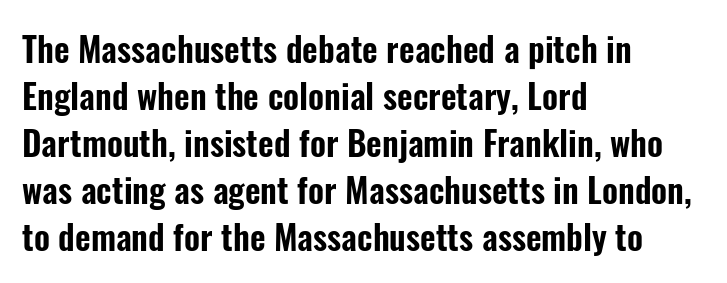
{"serif": "no", "italic": "no", "width": "condensed", "stroke_contrast": "low", "x_height": "medium", "monospaced": "no", "underline": "no", "align": "left", "line_spacing": "normal", "line_spacing_ratio": 1.38, "letter_spacing": "normal", "letter_spacing_em": 0.0, "glyph_px": 34}
